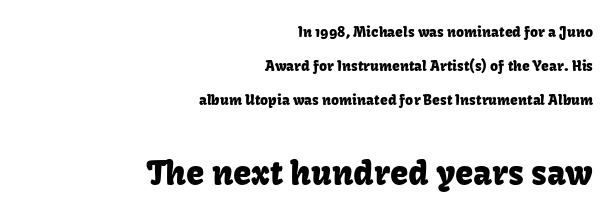
The image shows 33 px sans-serif type, upright; set right-aligned, loose line spacing (2.44x), normal letter spacing, not underlined; the second (bottom) block is 2.36x larger; low stroke contrast and a medium x-height.
